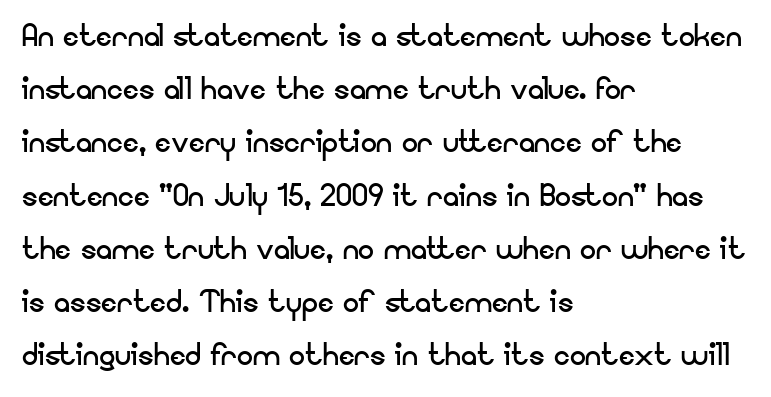
{"serif": "no", "italic": "no", "bold": "no", "weight": "regular", "width": "normal", "stroke_contrast": "low", "x_height": "small", "monospaced": "no", "underline": "no", "align": "left", "line_spacing": "normal", "line_spacing_ratio": 1.33, "letter_spacing": "normal", "letter_spacing_em": 0.0, "glyph_px": 40}
